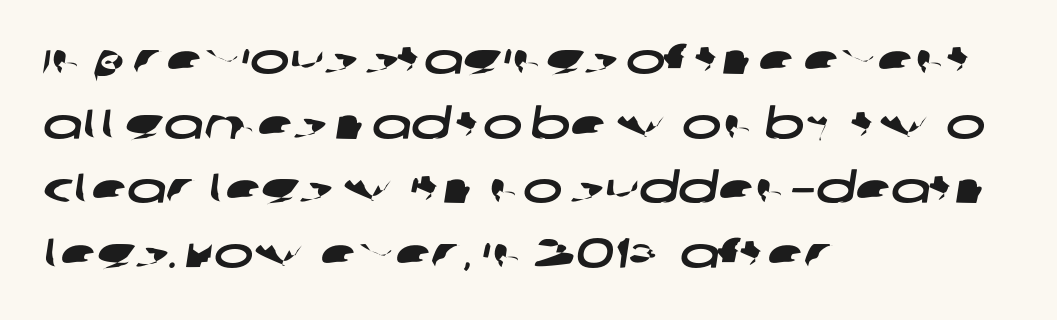
Whoever set this chose a conventional vertical rhythm. This sample is left-justified, so line endings fall wherever the words run out. Proportional: the letters do not fall into vertical columns. Words float on clear page, feet unadorned. Letter spacing: default.
